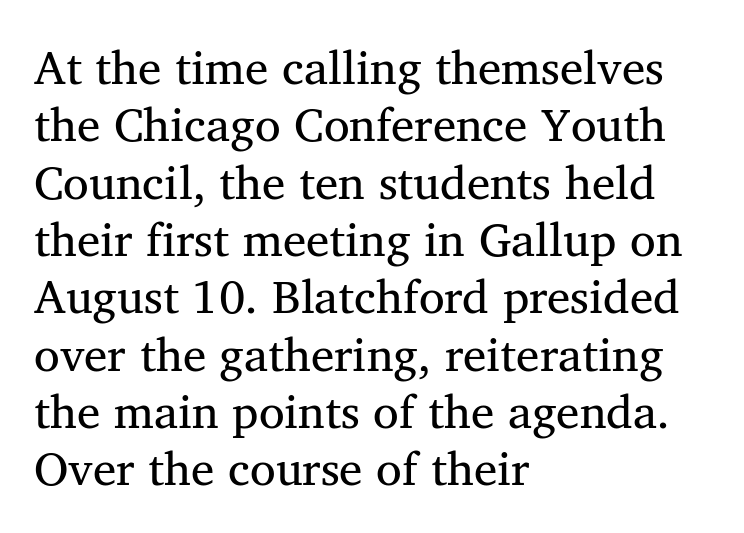
The type family on display is of the serif kind. Vertical stems look standard width or narrower in stroke. This rendering leaves character spacing at its baseline value. This rendering uses left alignment, leaving the right contour irregular. The space beneath each line is pristine and unruled. Spacing verdict: proportional, widths tailored to each character.
